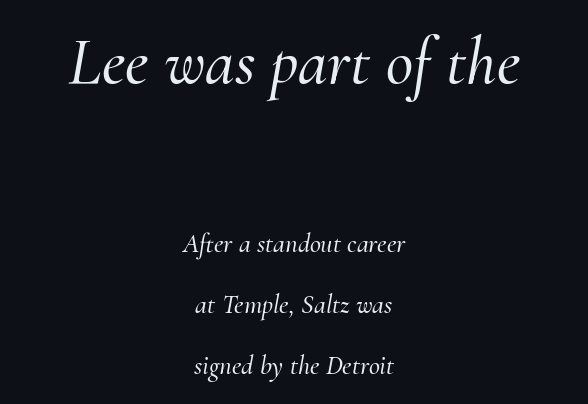
The letters are slanted; this is an italic face. Typographically, this falls in the serif category. In terms of leading, this rendering errs on the spacious side. Words float on clear page, feet unadorned.
